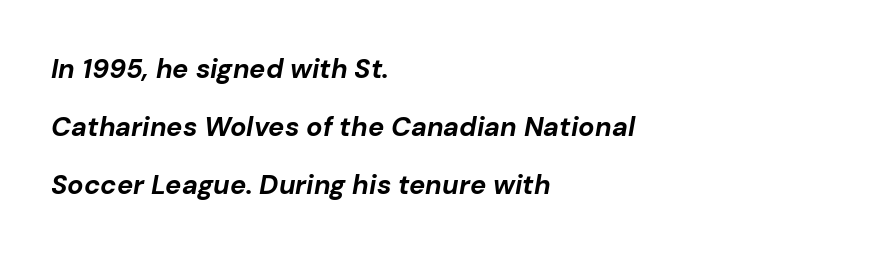
Q: Is the text bold? A: Yes.
Q: Is the text italic (slanted)? A: Yes, it leans right by about 10 degrees.
Q: Is the text underlined? A: No.
Q: How is the paragraph aligned? A: Left-aligned.
Q: Is the spacing between letters normal or unusually wide? A: Normal.
Q: Is the spacing between lines tight, normal or loose? A: Loose.
